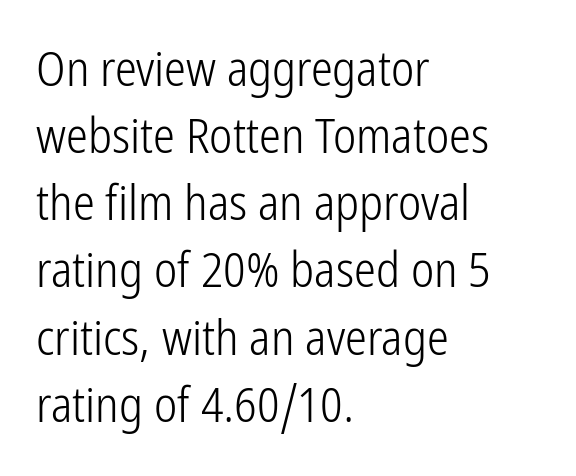
The image shows 49 px light, condensed sans-serif type, upright; set left-aligned, normal line spacing (1.37x), normal letter spacing, not underlined; low stroke contrast and a medium x-height.
